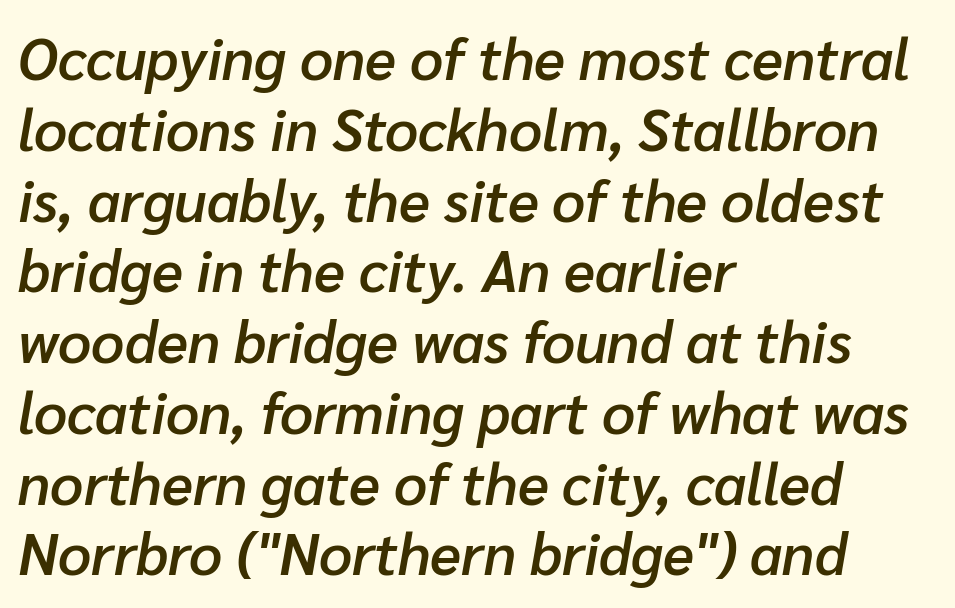
How are the letters spaced? Ordinarily, with no added tracking. Firm but not heavy-handed strokes: this text is semibold. Think of a printed novel: that variable character pitch is what you see here. The passage is arranged the way most books set body copy — flush left. The typography opts for an oblique posture over an upright one. Underline: absent.
